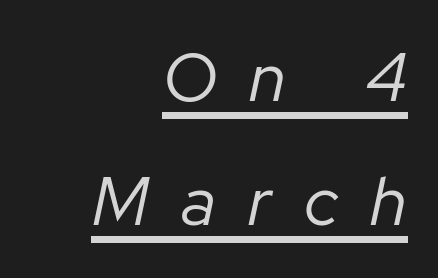
The image shows 68 px regular-weight type, italic (leaning right); set right-aligned, line spacing 1.83x, unusually wide letter spacing (+0.48 em), underlined; low stroke contrast and a medium x-height.
